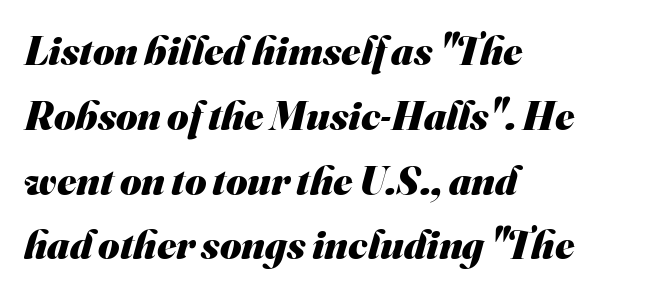
{"serif": "no", "bold": "yes", "weight": "heavy", "width": "normal", "stroke_contrast": "medium", "x_height": "small", "monospaced": "no", "underline": "no", "align": "left", "line_spacing": "normal", "line_spacing_ratio": 1.58, "letter_spacing": "normal", "letter_spacing_em": 0.0, "glyph_px": 41}
